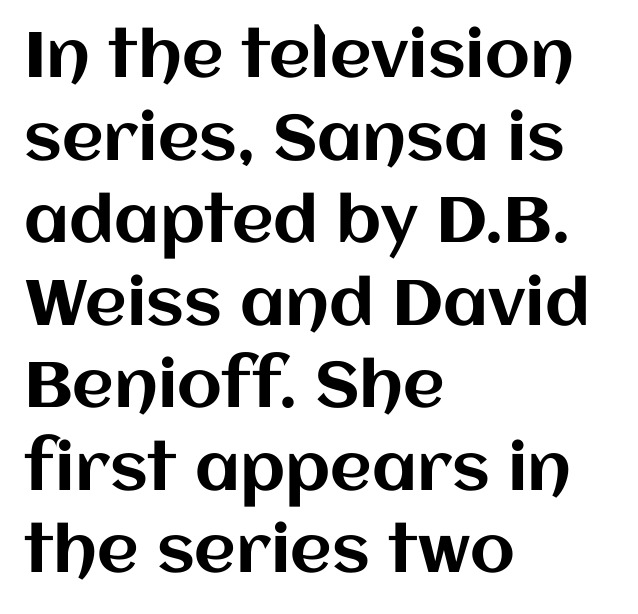
The image shows 64 px text type, upright; set left-aligned, normal line spacing (1.29x), normal letter spacing, not underlined; medium stroke contrast and a large x-height.
